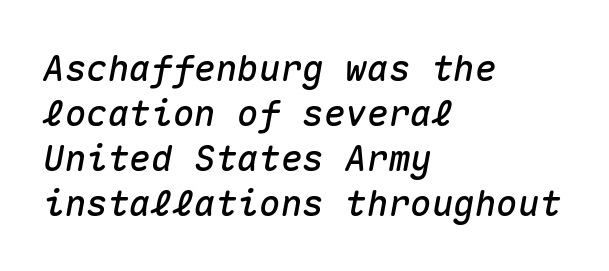
{"italic": "yes", "lean": "right", "slant_degrees": 10, "width": "normal", "stroke_contrast": "medium", "x_height": "medium", "monospaced": "yes", "underline": "no", "align": "left", "line_spacing": "normal", "line_spacing_ratio": 1.25, "letter_spacing": "normal", "letter_spacing_em": 0.0, "glyph_px": 36}
